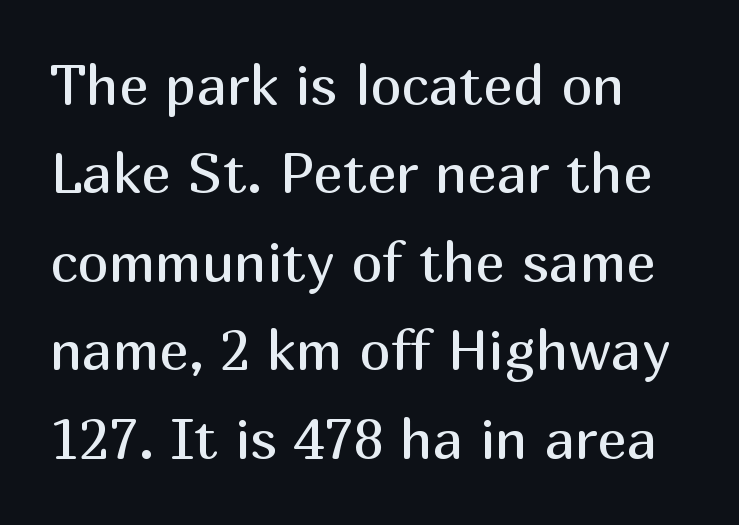
Lines of text with bare space underneath. The strokes carry an ordinary text weight at most. To sum up the face: it is a sans, with no serifs. The type sits square on the baseline with zero lean. The typesetter chose a ragged-right arrangement here.
